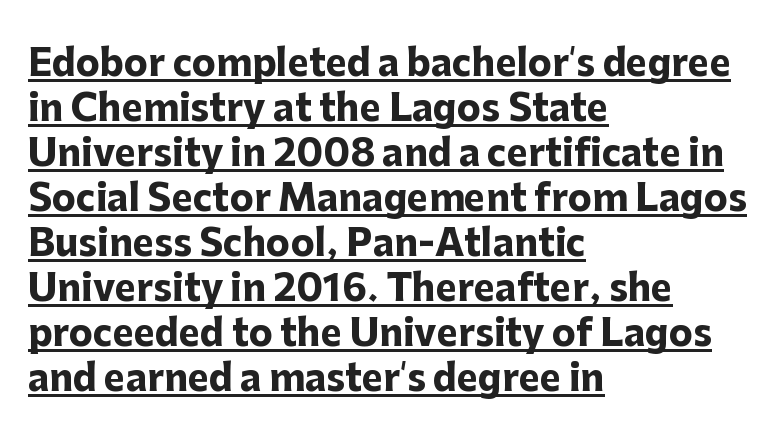
A classic flush-left, rag-right setting is used for this passage. You could not count columns in this text — the font is proportionally spaced. In terms of letterspacing, this is plain default setting. This sample carries an underscore along the baseline area.
